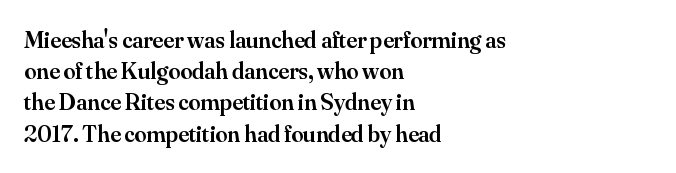
The image shows 24 px text type, upright; set left-aligned, normal line spacing (1.3x), normal letter spacing, not underlined.
